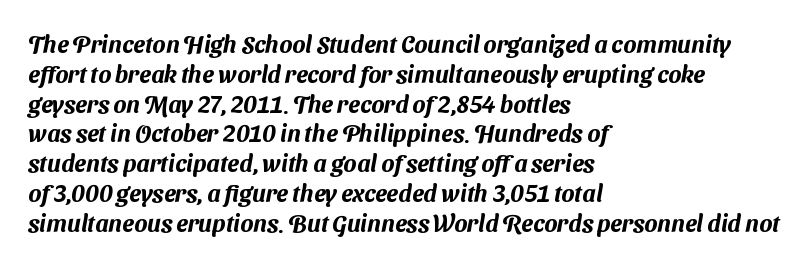
Typeset ragged right — the left edge is the straight one. The glyphs are unaccompanied by any horizontal stroke below them. The gaps between neighbouring characters are ordinary and unremarkable.
